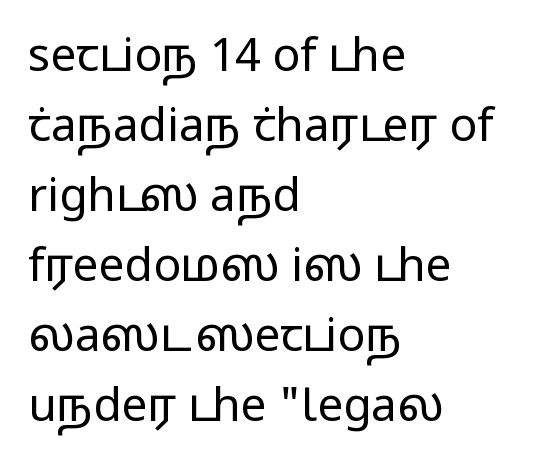
No chunkiness to these letters — they're not bold. No word sits above an underline. The horizontal fit of the characters is conventional and even. A typesetter would call this leading conventional body-copy spacing.
